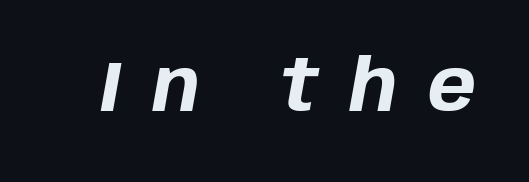
The image shows 72 px bold type, italic (leaning right); set unusually wide letter spacing (+0.43 em), not underlined; low stroke contrast and a large x-height.
